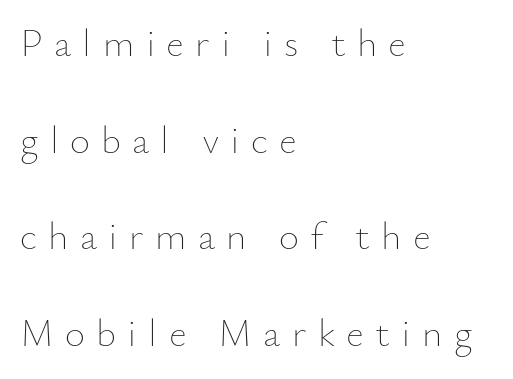
Rule under the text: the space is simply empty. These lines are rendered in a variable-pitch font. The characters are drawn with everyday or finer stroke widths. The ragged edge is on the right, which tells us the setting is flush left. Each word looks stretched out because of the extra space between its letters.
